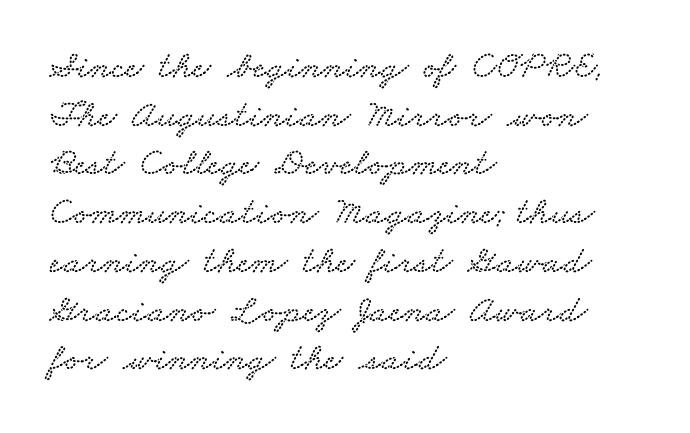
{"serif": "yes", "width": "wide", "stroke_contrast": "low", "x_height": "small", "monospaced": "no", "underline": "no", "align": "left", "line_spacing": "normal", "line_spacing_ratio": 1.25, "letter_spacing": "normal", "letter_spacing_em": 0.0, "glyph_px": 39}
